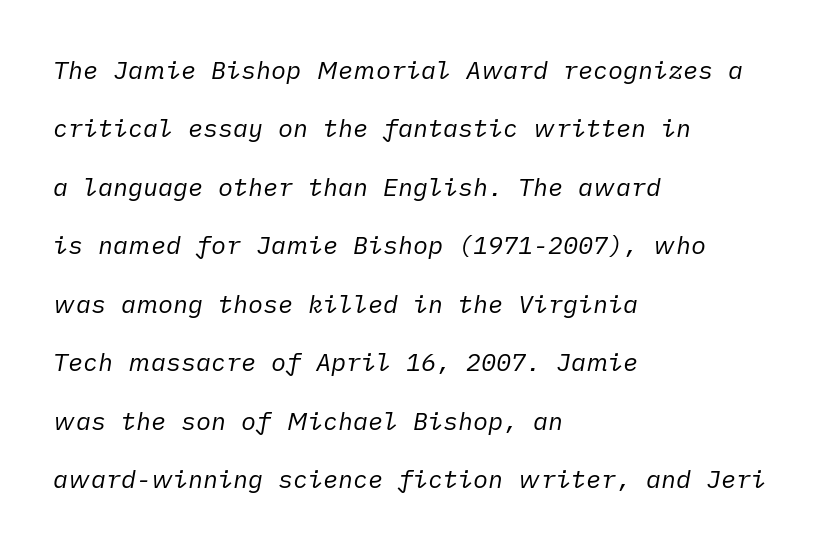
The image shows 25 px text type, italic (leaning right); set left-aligned, loose line spacing (2.34x), normal letter spacing, not underlined.
